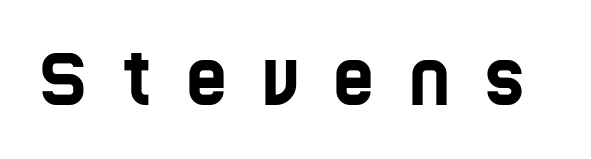
The image shows 70 px condensed sans-serif type; set unusually wide letter spacing (+0.49 em), not underlined; low stroke contrast and a large x-height.
